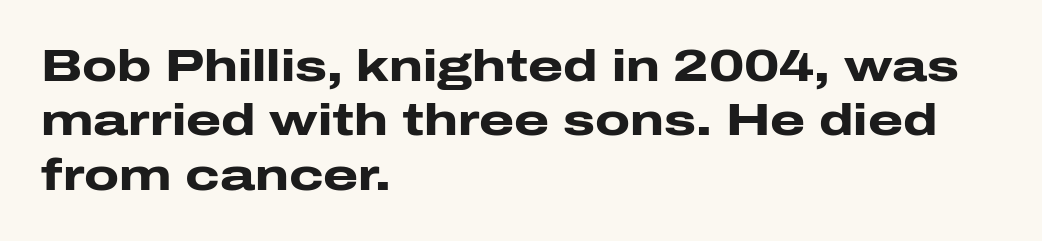
The passage shown is not underscored anywhere. A student would call this left alignment; a typographer would say flush left, rag right. The passage shown is emphatically bold. This sample has the flowing, uneven cadence of proportional lettering. The typeface chosen for these lines omits serifs. Each word holds together tightly as a unit, with standard inter-letter gaps.
